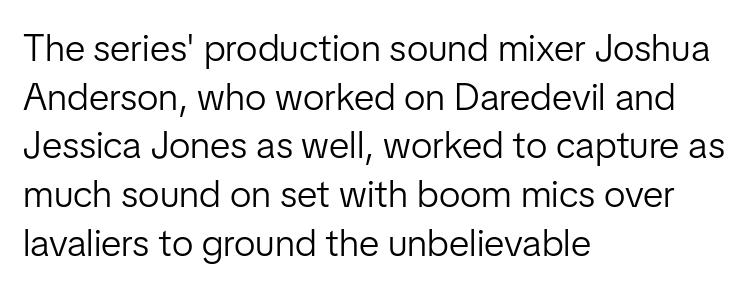
{"serif": "no", "italic": "no", "bold": "no", "weight": "light", "width": "normal", "stroke_contrast": "low", "x_height": "medium", "monospaced": "no", "underline": "no", "align": "left", "line_spacing": "normal", "line_spacing_ratio": 1.28, "letter_spacing": "normal", "letter_spacing_em": 0.0, "glyph_px": 38}
